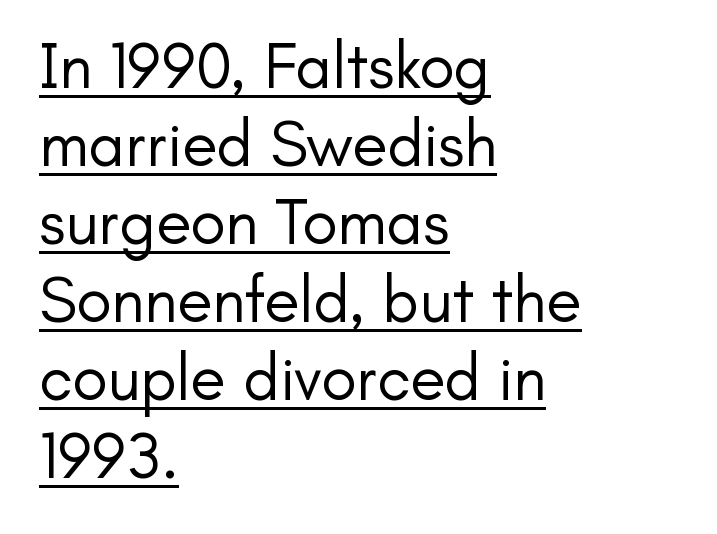
{"serif": "no", "italic": "no", "bold": "no", "weight": "regular", "width": "normal", "stroke_contrast": "low", "x_height": "small", "monospaced": "no", "underline": "yes", "align": "left", "line_spacing_ratio": 1.2, "letter_spacing": "normal", "letter_spacing_em": 0.0, "glyph_px": 65}
